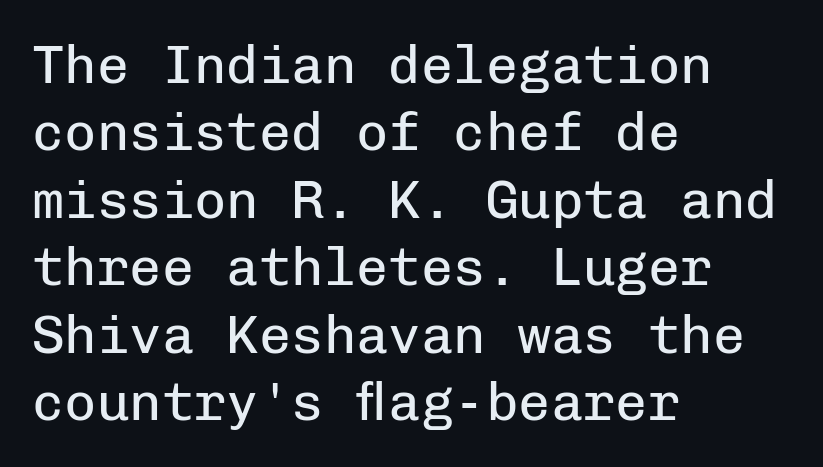
Q: Is the text bold? A: No.
Q: Is the text italic (slanted)? A: No, it is upright.
Q: Is the typeface a serif or a sans-serif typeface? A: Sans-serif.
Q: Is the text underlined? A: No.
Q: How is the paragraph aligned? A: Left-aligned.
Q: Is the spacing between letters normal or unusually wide? A: Normal.
Q: Is the spacing between lines tight, normal or loose? A: Normal.
Q: Width (condensed, normal, or wide)? A: Normal.
Q: Stroke contrast? A: Low.
Q: x-height? A: Medium.
Q: Monospaced? A: Yes.
